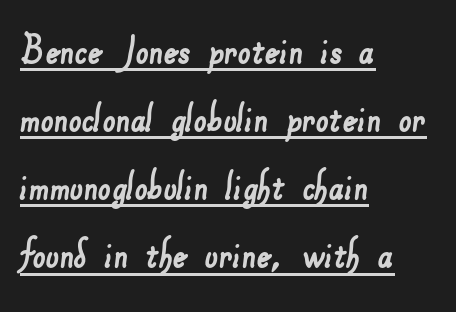
Spacing verdict: proportional, widths tailored to each character. Visually the block forms a straight wall on the left and a jagged coastline on the right. The passage shown stacks its lines at a standard gap. Classification — sans serif. Looks like someone drew a line under every word here.
